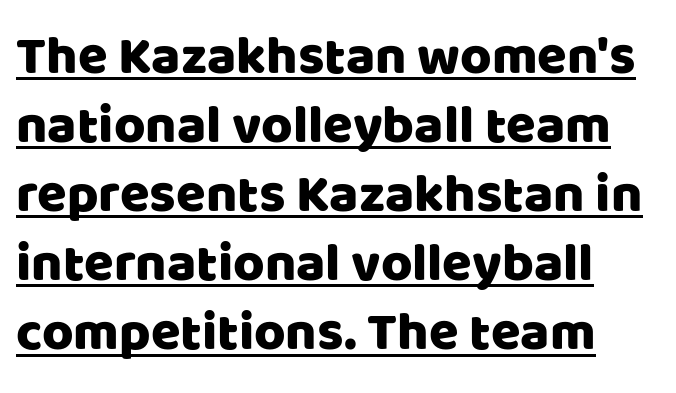
Q: Is the text italic (slanted)? A: No, it is upright.
Q: Is the typeface a serif or a sans-serif typeface? A: Sans-serif.
Q: Is the text underlined? A: Yes.
Q: How is the paragraph aligned? A: Left-aligned.
Q: Is the spacing between letters normal or unusually wide? A: Normal.
Q: Is the spacing between lines tight, normal or loose? A: Normal.
Q: Width (condensed, normal, or wide)? A: Normal.
Q: Stroke contrast? A: Low.
Q: x-height? A: Large.
Q: Monospaced? A: No.
